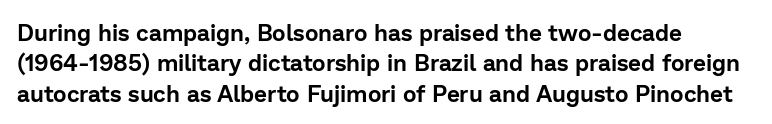
The image shows 23 px text type, upright; set normal line spacing (1.32x), normal letter spacing, not underlined.
